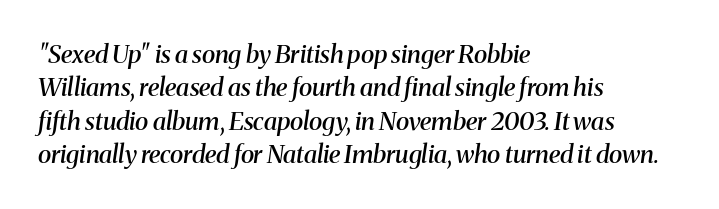
{"italic": "yes", "lean": "right", "slant_degrees": 8, "bold": "semi", "underline": "no", "align": "left", "line_spacing": "normal", "line_spacing_ratio": 1.34, "letter_spacing": "normal", "letter_spacing_em": 0.0, "glyph_px": 25}
